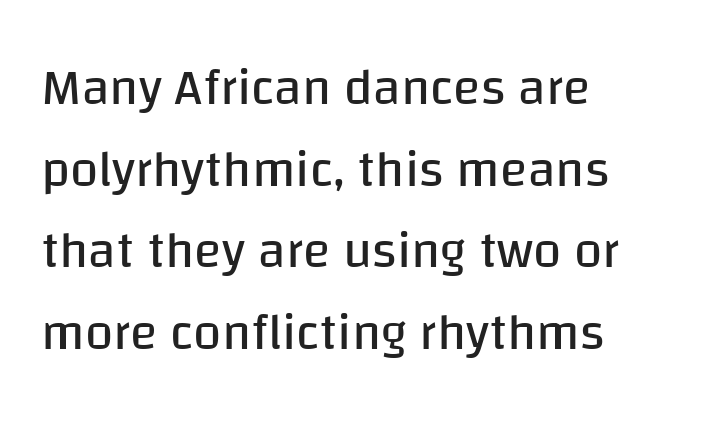
The strokes are not fattened; the text isn't bold. The designer left line spacing at the default. Nothing sits at the stroke ends, so this counts as sans-serif. Visually the block forms a straight wall on the left and a jagged coastline on the right. Nobody touched the tracking dial on this one. The rendering uses natural spacing where letterforms have individual widths.
